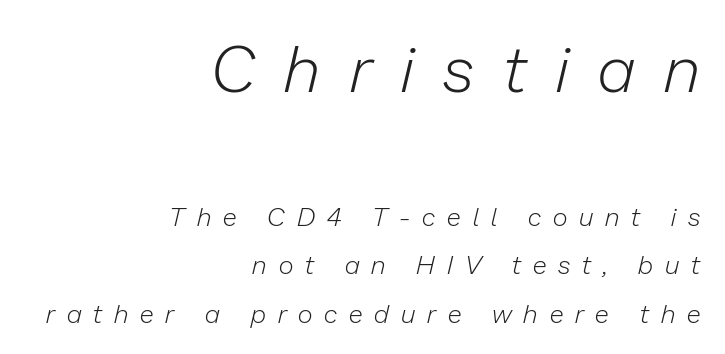
{"italic": "yes", "lean": "right", "slant_degrees": 13, "bold": "no", "weight": "light", "width": "normal", "stroke_contrast": "low", "x_height": "medium", "monospaced": "no", "underline": "no", "align": "right", "line_spacing_ratio": 1.87, "letter_spacing": "wide", "letter_spacing_em": 0.46, "larger_block": "first", "size_ratio": 2.5, "glyph_px": 65}
